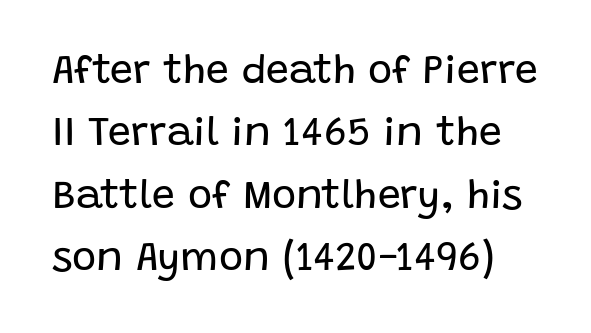
When letters stand straight like this, we call the style roman or upright. Quick note: interline space is typical. Students, note that the glyphs here touch the page at normal intervals. Character widths vary here, with narrow letters taking less room than wide ones.
